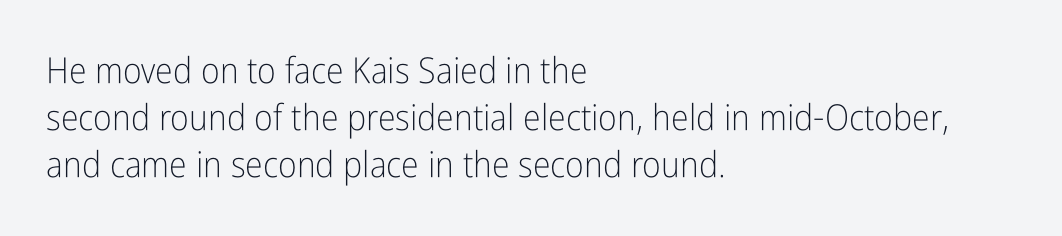
{"serif": "no", "italic": "no", "bold": "no", "weight": "light", "width": "condensed", "stroke_contrast": "low", "x_height": "medium", "monospaced": "no", "underline": "no", "align": "left", "line_spacing": "normal", "line_spacing_ratio": 1.3, "letter_spacing": "normal", "letter_spacing_em": 0.0, "glyph_px": 36}
